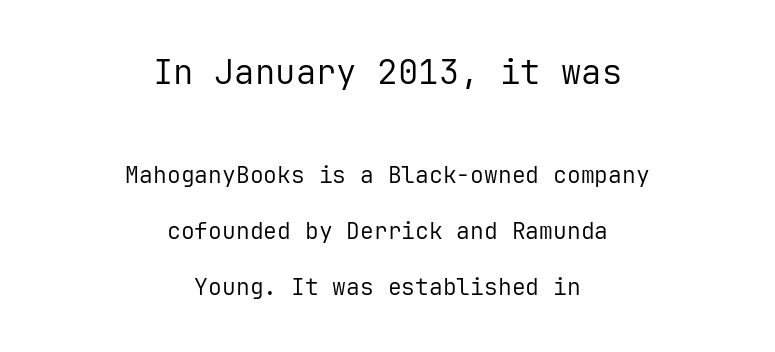
Q: Is the text bold? A: No.
Q: Is the text italic (slanted)? A: No, it is upright.
Q: Is the typeface a serif or a sans-serif typeface? A: Sans-serif.
Q: Is the text underlined? A: No.
Q: How is the paragraph aligned? A: Centered.
Q: Is the spacing between letters normal or unusually wide? A: Normal.
Q: Is the spacing between lines tight, normal or loose? A: Loose.
Q: Which block of text is set in a larger size, the first (top) or the second (bottom)? A: The first (top) one.
Q: Width (condensed, normal, or wide)? A: Normal.
Q: Stroke contrast? A: Low.
Q: x-height? A: Medium.
Q: Monospaced? A: Yes.
